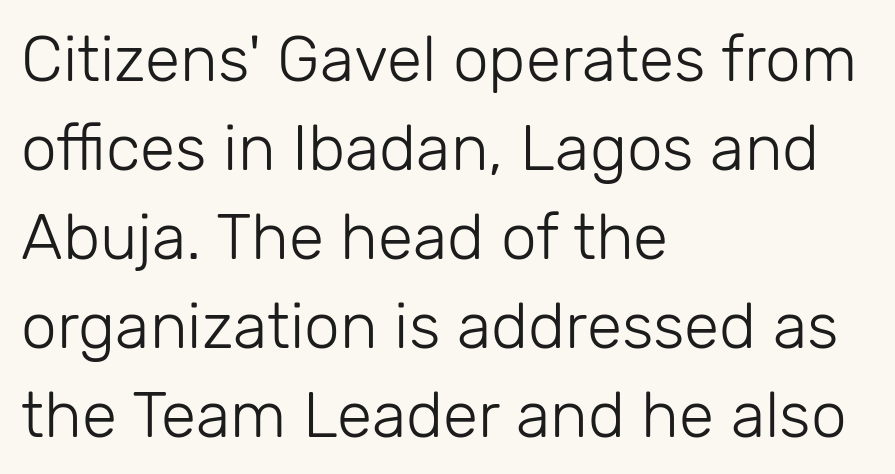
{"serif": "no", "italic": "no", "bold": "no", "weight": "light", "width": "normal", "stroke_contrast": "low", "x_height": "medium", "monospaced": "no", "underline": "no", "align": "left", "line_spacing": "normal", "line_spacing_ratio": 1.39, "letter_spacing": "normal", "letter_spacing_em": 0.0, "glyph_px": 64}
